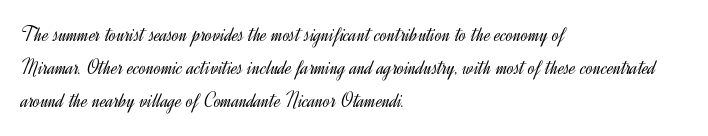
Q: Is the text bold? A: No.
Q: Is the text italic (slanted)? A: Yes.
Q: Is the text underlined? A: No.
Q: How is the paragraph aligned? A: Left-aligned.
Q: Is the spacing between letters normal or unusually wide? A: Normal.
Q: Is the spacing between lines tight, normal or loose? A: Normal.
